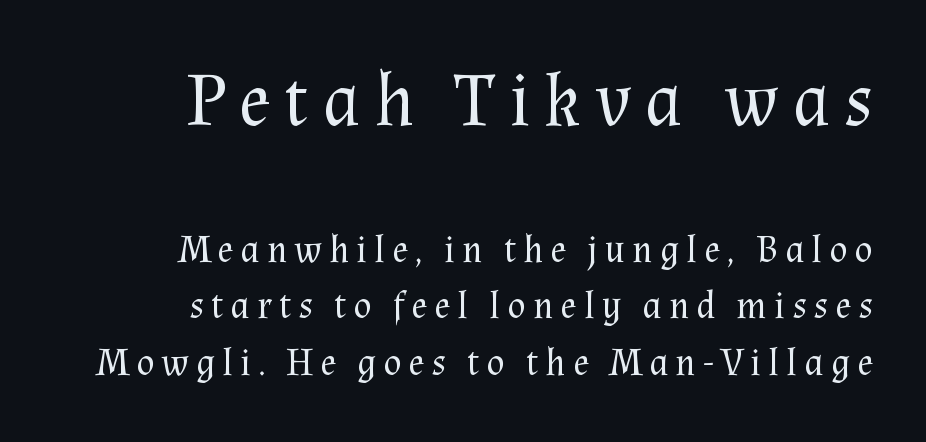
One glance says typical: line gaps are just what's usual. Compared with a typical body face, this is equally light or lighter still. The block sitting higher on the canvas is the one with enlarged characters. This sample has the flowing, uneven cadence of proportional lettering. This rendering features lettering with no underline.
